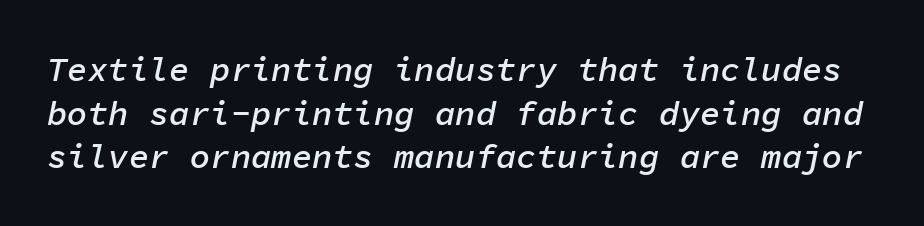
The image shows 34 px semibold type, italic (leaning right), monospaced; set normal line spacing (1.28x), normal letter spacing, not underlined; low stroke contrast and a medium x-height.
